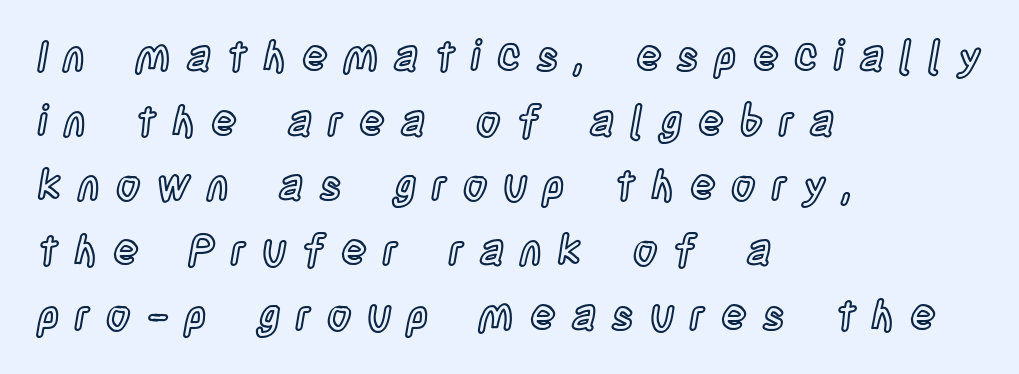
{"width": "condensed", "x_height": "large", "monospaced": "no", "underline": "no", "align": "left", "line_spacing": "normal", "line_spacing_ratio": 1.54, "letter_spacing": "wide", "letter_spacing_em": 0.38, "glyph_px": 42}
